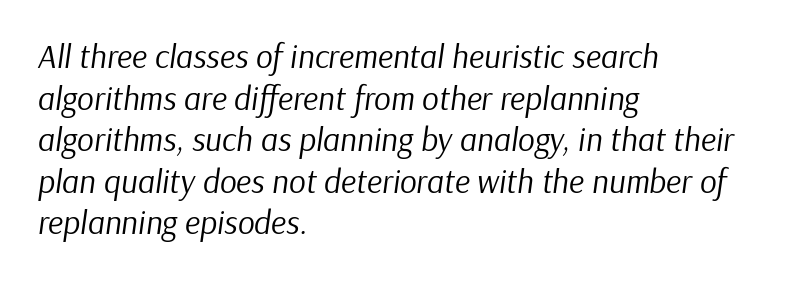
{"italic": "yes", "lean": "right", "slant_degrees": 9, "bold": "no", "weight": "regular", "width": "normal", "stroke_contrast": "low", "x_height": "medium", "monospaced": "no", "underline": "no", "align": "left", "line_spacing": "normal", "line_spacing_ratio": 1.26, "letter_spacing": "normal", "letter_spacing_em": 0.0, "glyph_px": 33}
